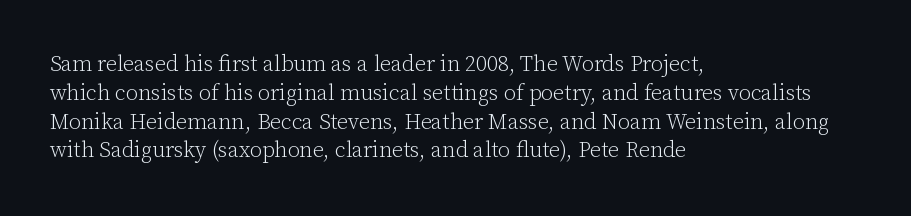
{"italic": "no", "bold": "no", "underline": "no", "align": "left", "line_spacing": "normal", "line_spacing_ratio": 1.31, "letter_spacing": "normal", "letter_spacing_em": 0.0, "glyph_px": 22}
